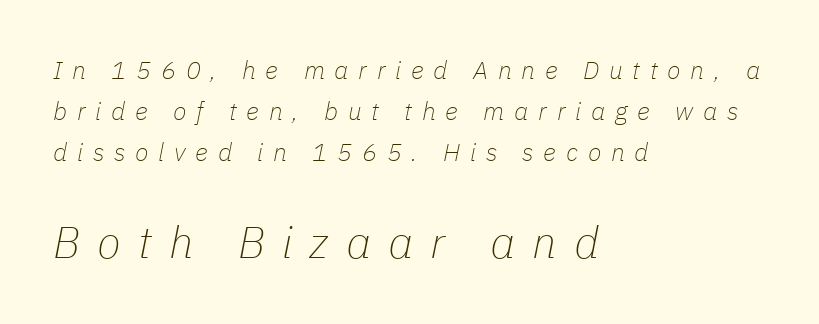
{"italic": "yes", "lean": "right", "slant_degrees": 11, "bold": "no", "weight": "thin", "width": "normal", "stroke_contrast": "low", "x_height": "medium", "monospaced": "no", "underline": "no", "align": "left", "line_spacing": "normal", "line_spacing_ratio": 1.65, "letter_spacing": "wide", "letter_spacing_em": 0.39, "larger_block": "second", "size_ratio": 1.76, "glyph_px": 44}
